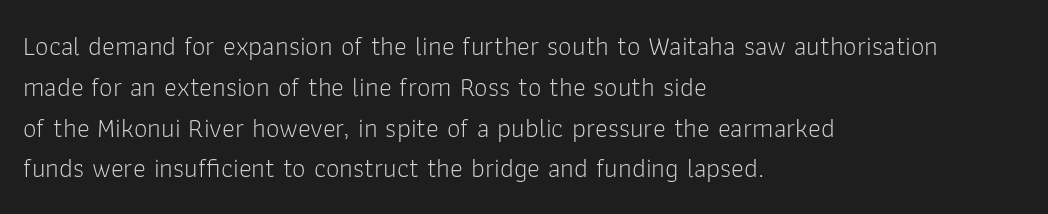
The passage shown stacks its lines at a standard gap. Plain, unruled lines of type. Summary of weight: not heavy and not bold. The rendering keeps characters at their native spacing. Notice how the stems are strictly vertical — no italics here.
